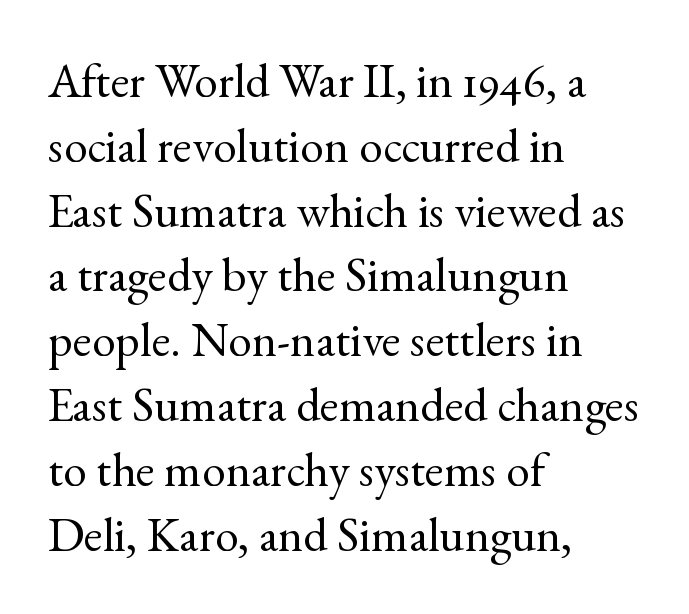
The image shows 48 px regular-weight serif type, upright; set left-aligned, normal line spacing (1.35x), normal letter spacing, not underlined; a small x-height.
